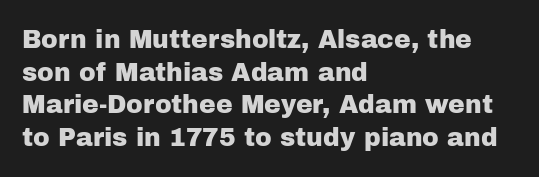
Q: Is the text italic (slanted)? A: No, it is upright.
Q: Is the text underlined? A: No.
Q: How is the paragraph aligned? A: Left-aligned.
Q: Is the spacing between letters normal or unusually wide? A: Normal.
Q: Is the spacing between lines tight, normal or loose? A: Normal.
